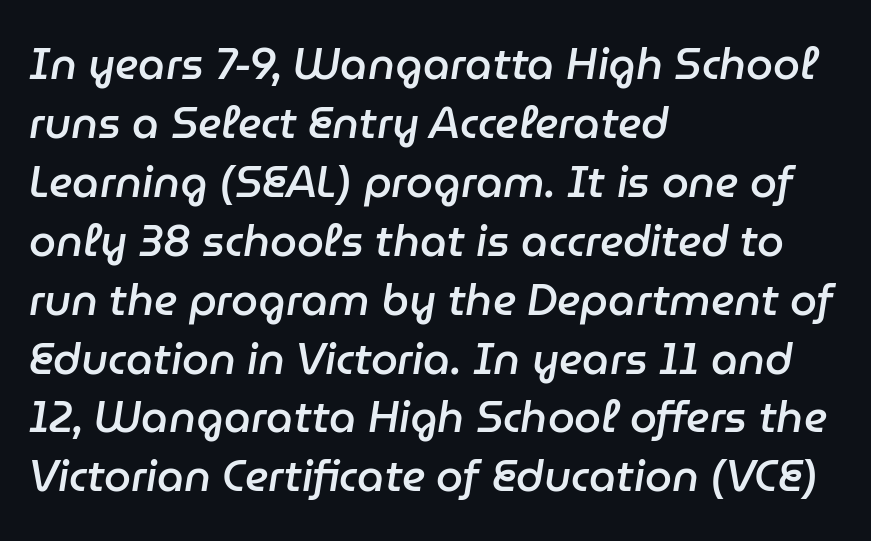
{"italic": "yes", "lean": "right", "slant_degrees": 9, "bold": "semi", "weight": "semibold", "width": "normal", "stroke_contrast": "low", "x_height": "medium", "monospaced": "no", "underline": "no", "align": "left", "line_spacing": "normal", "line_spacing_ratio": 1.37, "letter_spacing": "normal", "letter_spacing_em": 0.0, "glyph_px": 43}
